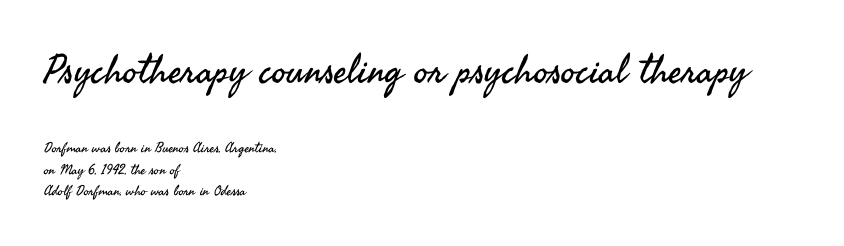
{"serif": "no", "bold": "no", "weight": "regular", "width": "normal", "stroke_contrast": "medium", "x_height": "small", "monospaced": "no", "underline": "no", "align": "left", "line_spacing": "normal", "line_spacing_ratio": 1.55, "letter_spacing": "normal", "letter_spacing_em": 0.0, "larger_block": "first", "size_ratio": 2.86, "glyph_px": 40}
